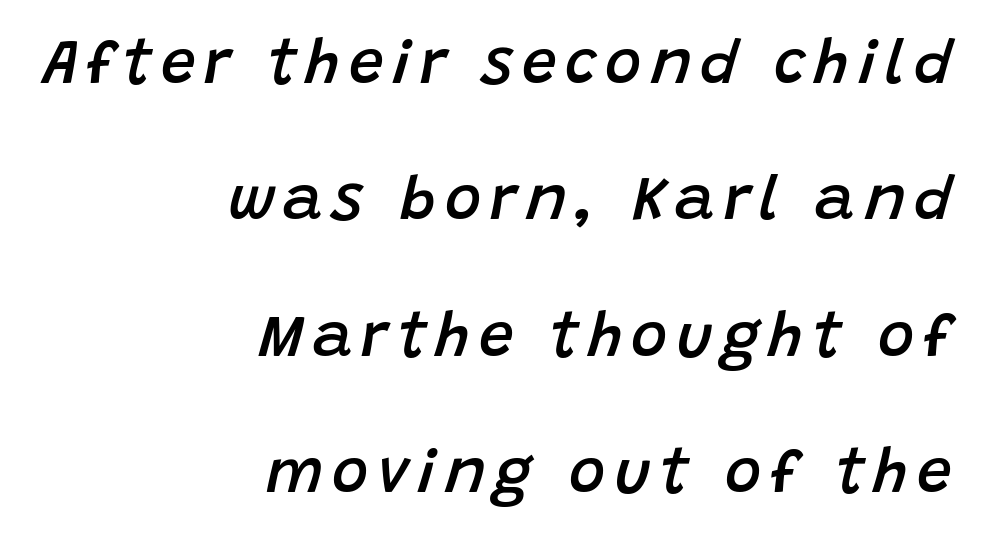
The glyphs look as if they've been sheared to an angle. No word sits above an underline. The characters look somewhat weighty, a semibold short of true bold. These lines are rendered in a variable-pitch font. Where is the straight margin? On the right.
